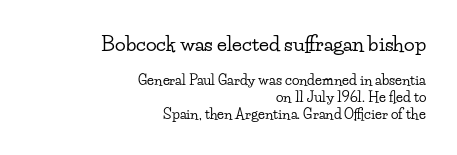
{"italic": "no", "underline": "no", "align": "right", "line_spacing_ratio": 1.21, "letter_spacing": "normal", "letter_spacing_em": 0.0, "larger_block": "first", "size_ratio": 1.43, "glyph_px": 20}
